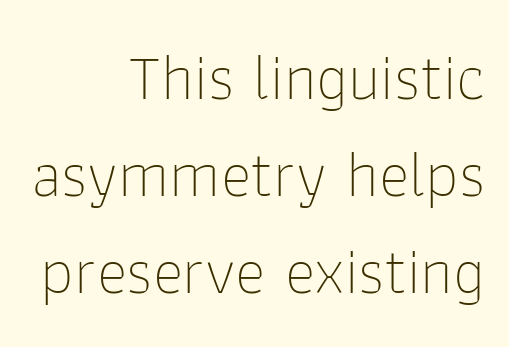
Q: Is the text bold? A: No.
Q: Is the text italic (slanted)? A: No, it is upright.
Q: Is the typeface a serif or a sans-serif typeface? A: Sans-serif.
Q: Is the text underlined? A: No.
Q: How is the paragraph aligned? A: Right-aligned.
Q: Is the spacing between letters normal or unusually wide? A: Normal.
Q: Is the spacing between lines tight, normal or loose? A: Normal.
Q: Width (condensed, normal, or wide)? A: Normal.
Q: Stroke contrast? A: Low.
Q: x-height? A: Medium.
Q: Monospaced? A: No.
